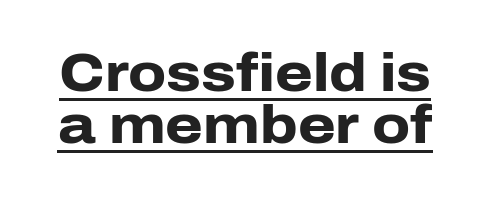
{"serif": "no", "italic": "no", "bold": "yes", "weight": "heavy", "width": "normal", "stroke_contrast": "low", "x_height": "medium", "monospaced": "no", "underline": "yes", "line_spacing": "tight", "line_spacing_ratio": 0.96, "letter_spacing": "normal", "letter_spacing_em": 0.0, "glyph_px": 54}
